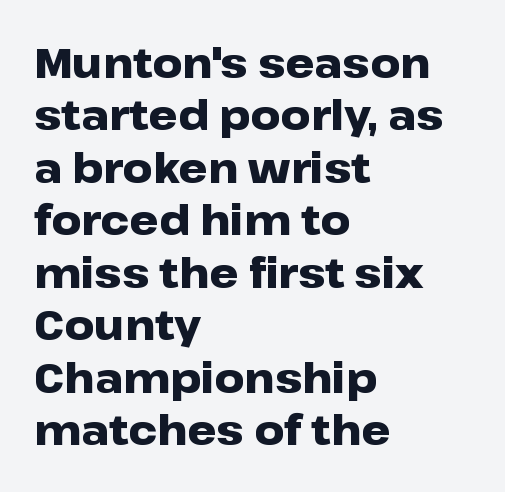
{"serif": "no", "italic": "no", "bold": "yes", "weight": "heavy", "width": "wide", "stroke_contrast": "low", "x_height": "medium", "monospaced": "no", "underline": "no", "align": "left", "line_spacing": "normal", "line_spacing_ratio": 1.28, "letter_spacing": "normal", "letter_spacing_em": 0.0, "glyph_px": 41}
